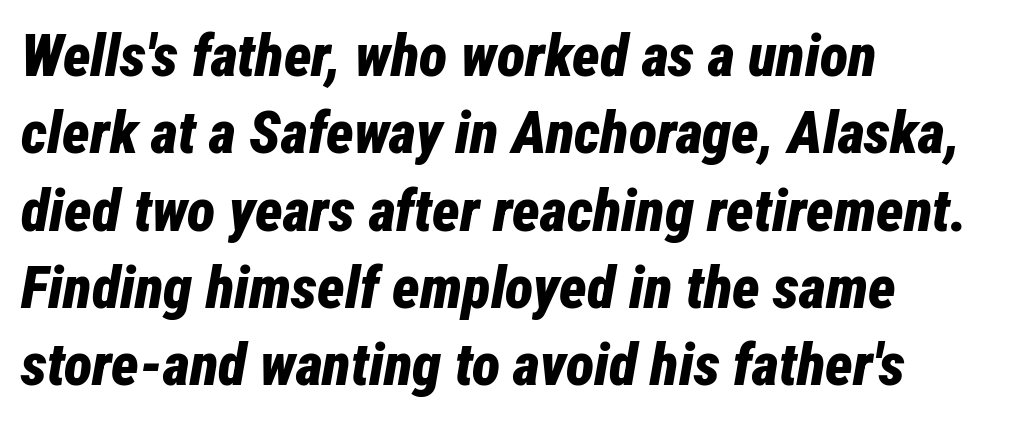
{"italic": "yes", "lean": "right", "slant_degrees": 12, "bold": "yes", "weight": "bold", "width": "condensed", "stroke_contrast": "low", "x_height": "medium", "monospaced": "no", "underline": "no", "align": "left", "line_spacing": "normal", "line_spacing_ratio": 1.31, "letter_spacing": "normal", "letter_spacing_em": 0.0, "glyph_px": 59}
